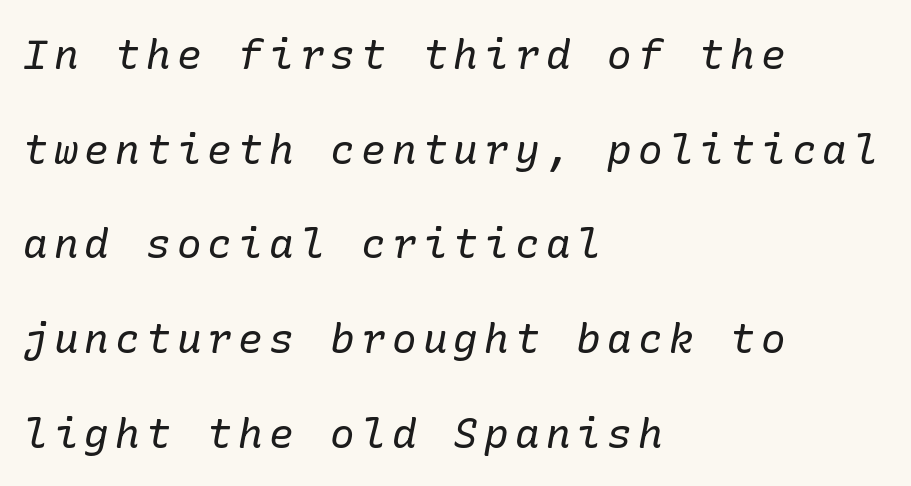
Q: Is the text bold? A: No.
Q: Is the text italic (slanted)? A: Yes, it leans right by about 10 degrees.
Q: Is the typeface a serif or a sans-serif typeface? A: Sans-serif.
Q: Is the text underlined? A: No.
Q: How is the paragraph aligned? A: Left-aligned.
Q: Is the spacing between lines tight, normal or loose? A: Loose.
Q: Width (condensed, normal, or wide)? A: Normal.
Q: Stroke contrast? A: Low.
Q: x-height? A: Medium.
